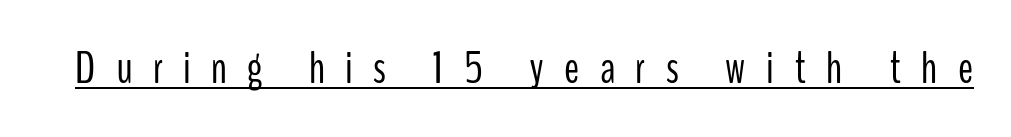
When letters stand straight like this, we call the style roman or upright. The font sits on the lighter half of the weight spectrum, regular included. This sample has the flowing, uneven cadence of proportional lettering. The lettering is marked with a stroke running underneath it. A sans-serif font was chosen for this passage.
